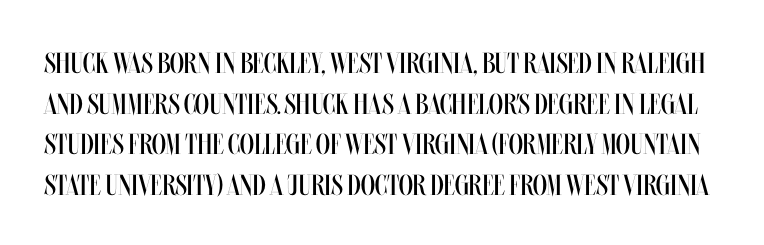
The image shows 29 px regular-weight, condensed type, upright; set normal line spacing (1.4x), normal letter spacing, not underlined; medium stroke contrast and a large x-height.
